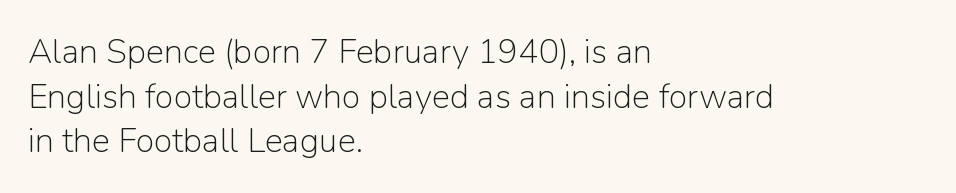
Q: Is the text bold? A: No.
Q: Is the text italic (slanted)? A: No, it is upright.
Q: Is the typeface a serif or a sans-serif typeface? A: Sans-serif.
Q: Is the text underlined? A: No.
Q: How is the paragraph aligned? A: Left-aligned.
Q: Is the spacing between letters normal or unusually wide? A: Normal.
Q: Is the spacing between lines tight, normal or loose? A: Normal.
Q: Width (condensed, normal, or wide)? A: Normal.
Q: Stroke contrast? A: Low.
Q: x-height? A: Medium.
Q: Monospaced? A: No.
